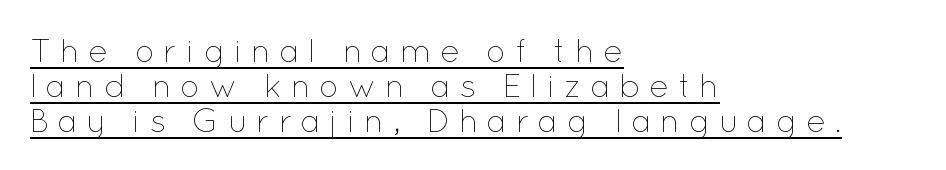
The image shows 33 px thin type, upright; set left-aligned, tight line spacing (1.06x), unusually wide letter spacing (+0.25 em), underlined; low stroke contrast and a medium x-height.
